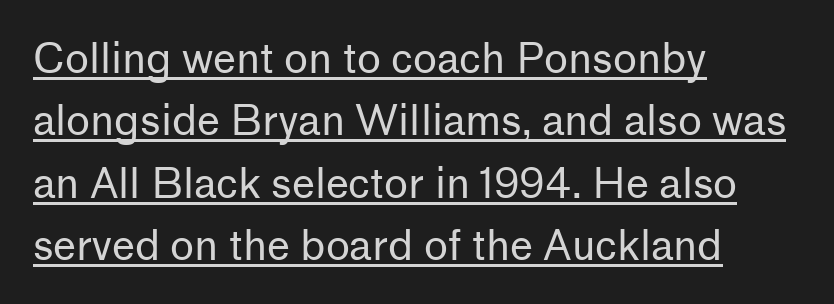
Nothing heavy about these letters — not bold at all. Look at the tracking — it's just the regular setting, nothing added. Each line starts at the same left margin while the right side varies. The letters advance in unequal steps, a hallmark of proportional type.
